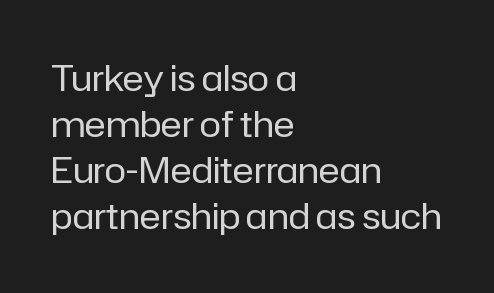
{"serif": "no", "italic": "no", "bold": "no", "weight": "regular", "width": "normal", "stroke_contrast": "low", "x_height": "medium", "monospaced": "no", "underline": "no", "align": "left", "line_spacing": "normal", "line_spacing_ratio": 1.28, "letter_spacing": "normal", "letter_spacing_em": 0.0, "glyph_px": 36}
